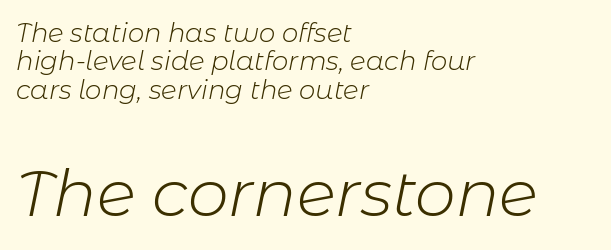
{"italic": "yes", "lean": "right", "slant_degrees": 11, "bold": "no", "weight": "light", "width": "normal", "stroke_contrast": "low", "x_height": "medium", "monospaced": "no", "underline": "no", "align": "left", "line_spacing": "tight", "line_spacing_ratio": 1.09, "letter_spacing": "normal", "letter_spacing_em": 0.0, "larger_block": "second", "size_ratio": 2.5, "glyph_px": 65}
